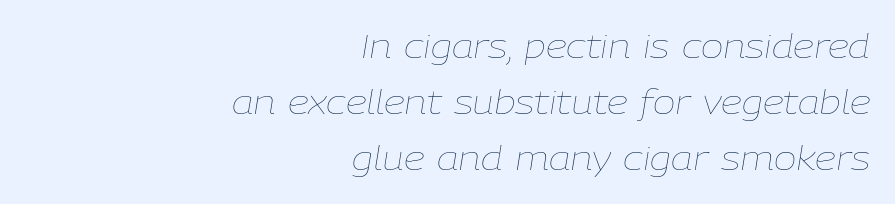
The image shows 34 px thin type, italic (leaning right); set right-aligned, normal line spacing (1.65x), normal letter spacing, not underlined; low stroke contrast and a medium x-height.
